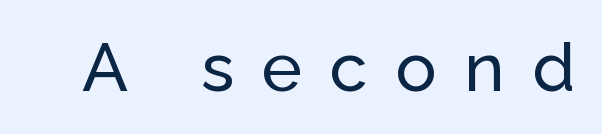
Letterform terminals end flat and unadorned throughout the passage. Think of a printed novel: that variable character pitch is what you see here. How are the letters spaced? Widely, with obvious added tracking. Letters rest on an invisible, unmarked baseline. The font's upright variant was chosen for this text.
